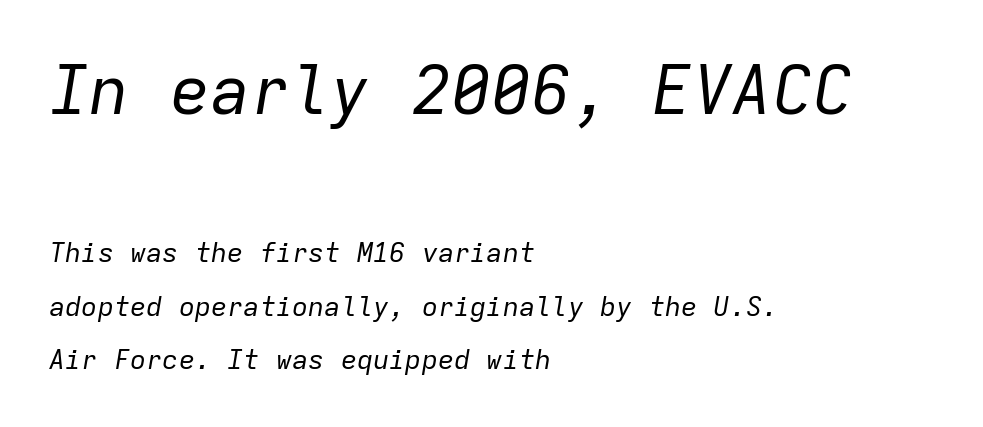
The letters march in equal steps, a hallmark of fixed-pitch type. These lines were composed using italics. Stems and bowls with no extra thickness — not bold. This sample trades compactness for vertical openness between lines. The compositor pushed each line to the left boundary.
